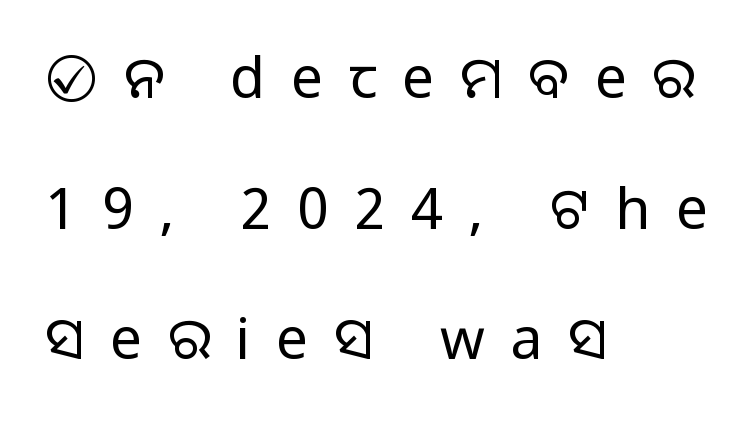
Q: Is the text bold? A: No.
Q: Is the text italic (slanted)? A: No, it is upright.
Q: Is the typeface a serif or a sans-serif typeface? A: Sans-serif.
Q: Is the text underlined? A: No.
Q: How is the paragraph aligned? A: Left-aligned.
Q: Is the spacing between letters normal or unusually wide? A: Unusually wide.
Q: Is the spacing between lines tight, normal or loose? A: Loose.
Q: Width (condensed, normal, or wide)? A: Normal.
Q: Stroke contrast? A: Low.
Q: x-height? A: Large.
Q: Monospaced? A: No.
